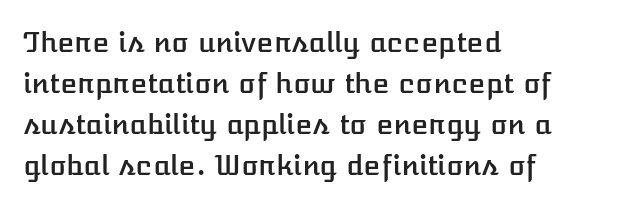
Q: Is the text italic (slanted)? A: No, it is upright.
Q: Is the text underlined? A: No.
Q: How is the paragraph aligned? A: Left-aligned.
Q: Is the spacing between letters normal or unusually wide? A: Normal.
Q: Is the spacing between lines tight, normal or loose? A: Normal.
Q: Width (condensed, normal, or wide)? A: Normal.
Q: Stroke contrast? A: Low.
Q: x-height? A: Medium.
Q: Monospaced? A: No.
